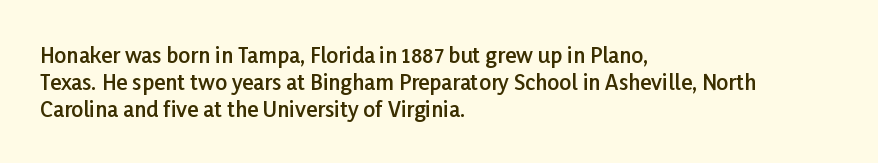
Posture: upright roman. Glance below the letters and you will spot only blank space. Its strokes are somewhat broadened, the hallmark of semibold type. Typeset ragged right — the left edge is the straight one.
